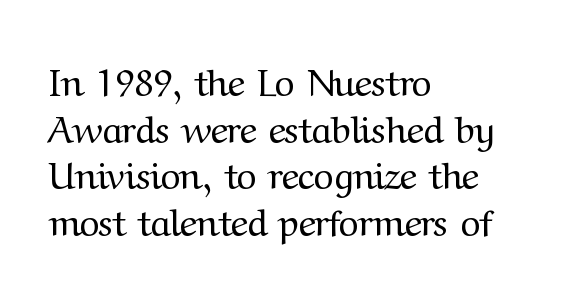
The image shows 38 px regular-weight serif type, upright; set left-aligned, line spacing 1.23x, normal letter spacing, not underlined; medium stroke contrast and a medium x-height.
